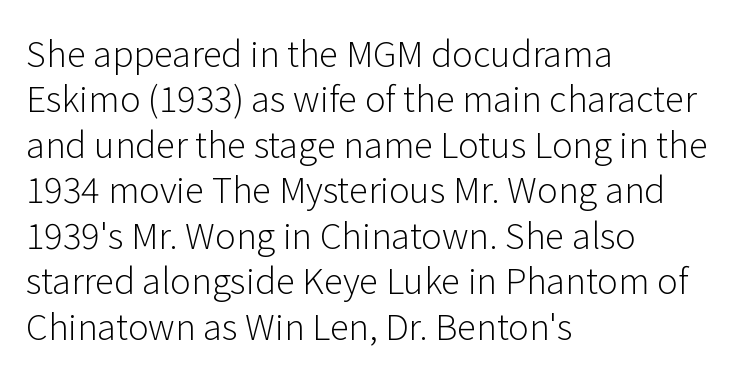
{"serif": "no", "italic": "no", "bold": "no", "weight": "light", "width": "normal", "stroke_contrast": "low", "x_height": "medium", "monospaced": "no", "underline": "no", "align": "left", "line_spacing": "normal", "line_spacing_ratio": 1.3, "letter_spacing": "normal", "letter_spacing_em": 0.0, "glyph_px": 35}
